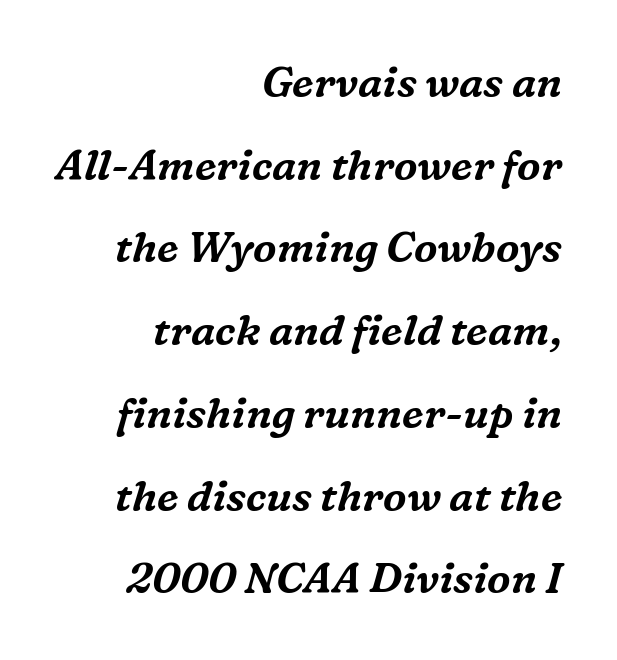
{"serif": "yes", "italic": "yes", "lean": "right", "slant_degrees": 16, "width": "normal", "stroke_contrast": "medium", "x_height": "medium", "monospaced": "no", "underline": "no", "align": "right", "line_spacing": "loose", "line_spacing_ratio": 1.97, "letter_spacing": "normal", "letter_spacing_em": 0.0, "glyph_px": 42}
